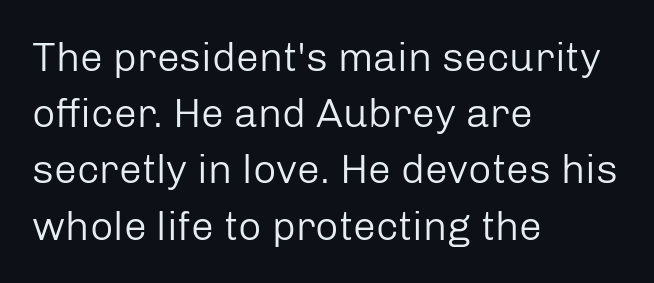
The image shows 41 px regular-weight sans-serif type, upright; set left-aligned, normal line spacing (1.37x), normal letter spacing, not underlined; low stroke contrast and a medium x-height.
